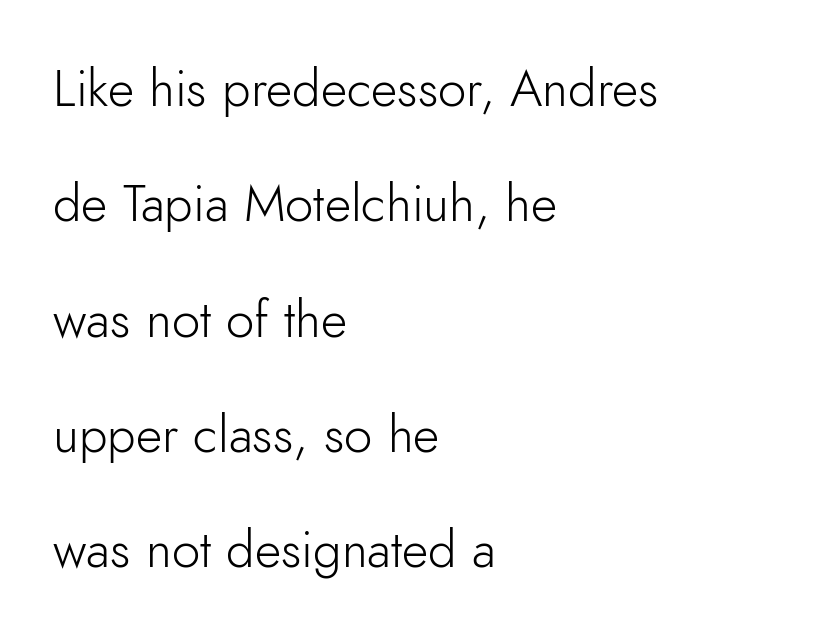
Q: Is the text bold? A: No.
Q: Is the text italic (slanted)? A: No, it is upright.
Q: Is the typeface a serif or a sans-serif typeface? A: Sans-serif.
Q: Is the text underlined? A: No.
Q: How is the paragraph aligned? A: Left-aligned.
Q: Is the spacing between letters normal or unusually wide? A: Normal.
Q: Is the spacing between lines tight, normal or loose? A: Loose.
Q: Width (condensed, normal, or wide)? A: Normal.
Q: Stroke contrast? A: Low.
Q: x-height? A: Small.
Q: Monospaced? A: No.
